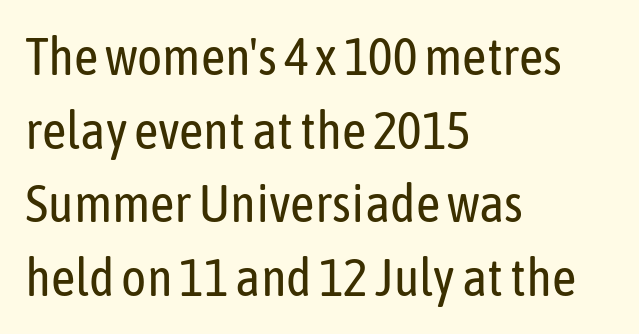
{"serif": "no", "italic": "no", "bold": "no", "weight": "regular", "width": "condensed", "stroke_contrast": "low", "x_height": "medium", "monospaced": "no", "underline": "no", "align": "left", "line_spacing": "normal", "line_spacing_ratio": 1.39, "letter_spacing": "normal", "letter_spacing_em": 0.0, "glyph_px": 53}
